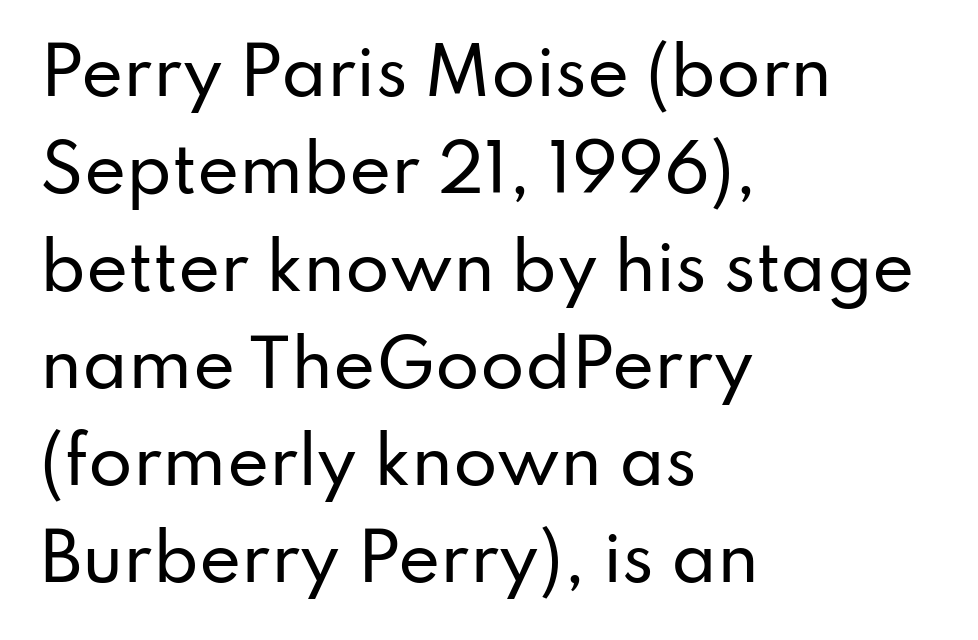
{"serif": "no", "italic": "no", "width": "normal", "stroke_contrast": "low", "x_height": "small", "monospaced": "no", "underline": "no", "align": "left", "line_spacing": "normal", "line_spacing_ratio": 1.52, "letter_spacing": "normal", "letter_spacing_em": 0.0, "glyph_px": 64}
